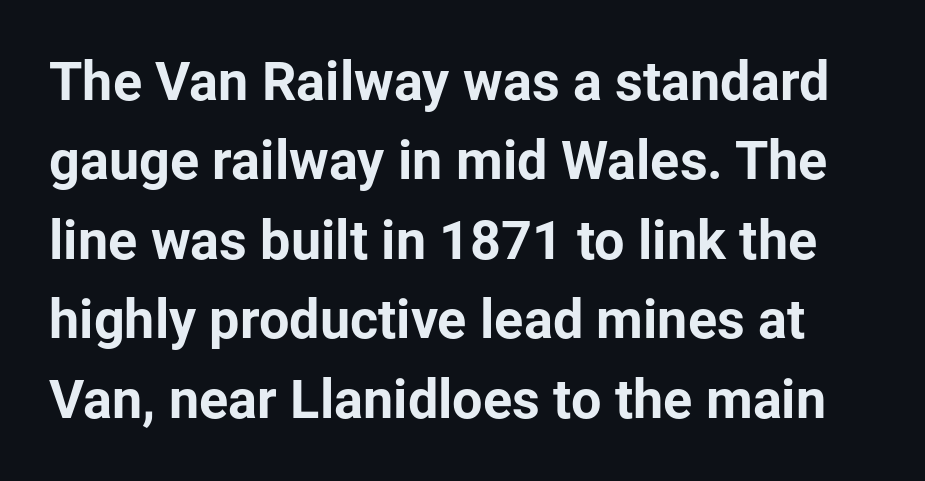
The image shows 54 px bold sans-serif type, upright; set normal line spacing (1.47x), normal letter spacing, not underlined; low stroke contrast and a medium x-height.
